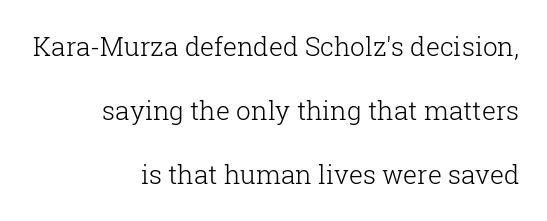
The image shows 26 px text type, upright; set right-aligned, loose line spacing (2.47x), normal letter spacing, not underlined.
